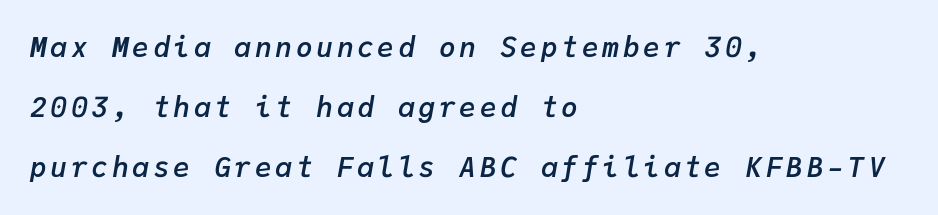
The image shows 28 px semibold type, italic (leaning right), monospaced; set left-aligned, loose line spacing (2.15x), not underlined; low stroke contrast and a medium x-height.
